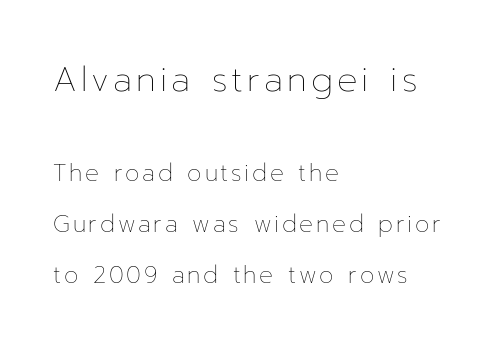
{"italic": "no", "bold": "no", "weight": "thin", "width": "normal", "stroke_contrast": "low", "x_height": "medium", "monospaced": "no", "underline": "no", "align": "left", "line_spacing": "loose", "line_spacing_ratio": 2.21, "larger_block": "first", "size_ratio": 1.48, "glyph_px": 34}
